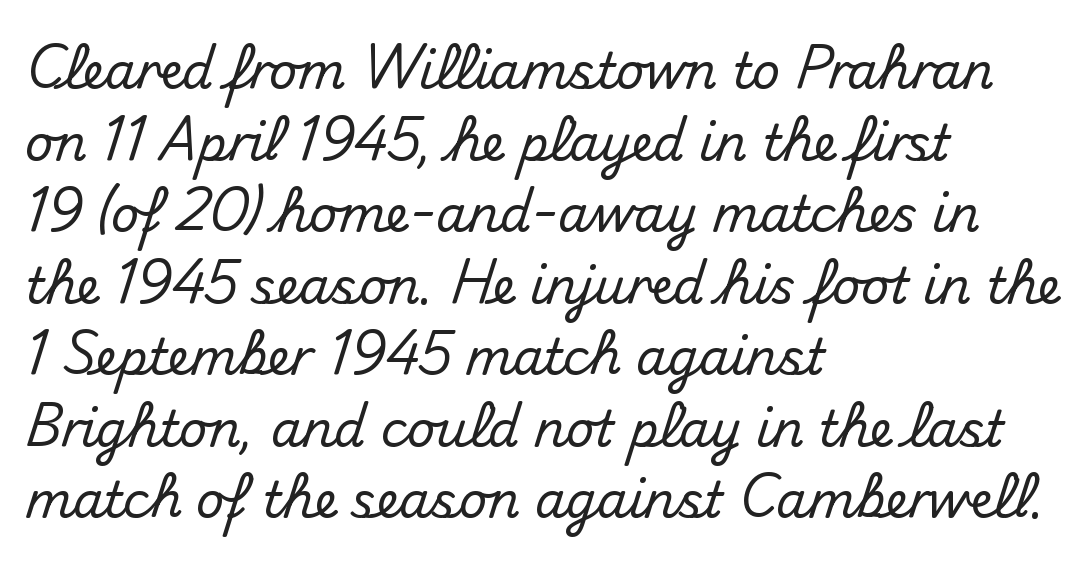
Q: Is the text italic (slanted)? A: Yes.
Q: Is the typeface a serif or a sans-serif typeface? A: Sans-serif.
Q: Is the text underlined? A: No.
Q: How is the paragraph aligned? A: Left-aligned.
Q: Is the spacing between letters normal or unusually wide? A: Normal.
Q: Is the spacing between lines tight, normal or loose? A: Normal.
Q: Width (condensed, normal, or wide)? A: Normal.
Q: Stroke contrast? A: Medium.
Q: x-height? A: Small.
Q: Monospaced? A: No.
